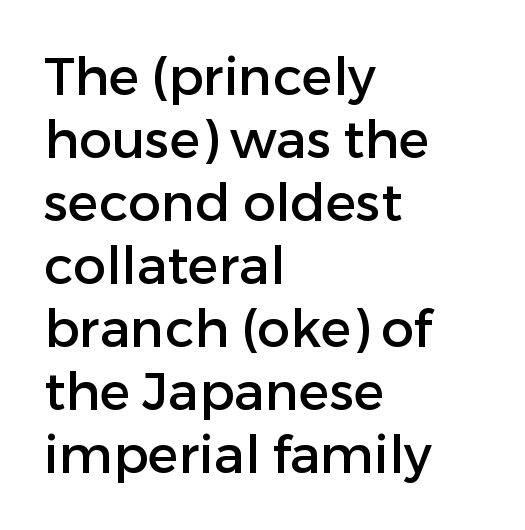
Here the designer chose a conventional face with non-uniform glyph widths. The designer went with a sans here, leaving each stem footless. Unmarked baselines from the first word to the last. Leftover space on each line is placed entirely after the last word.
